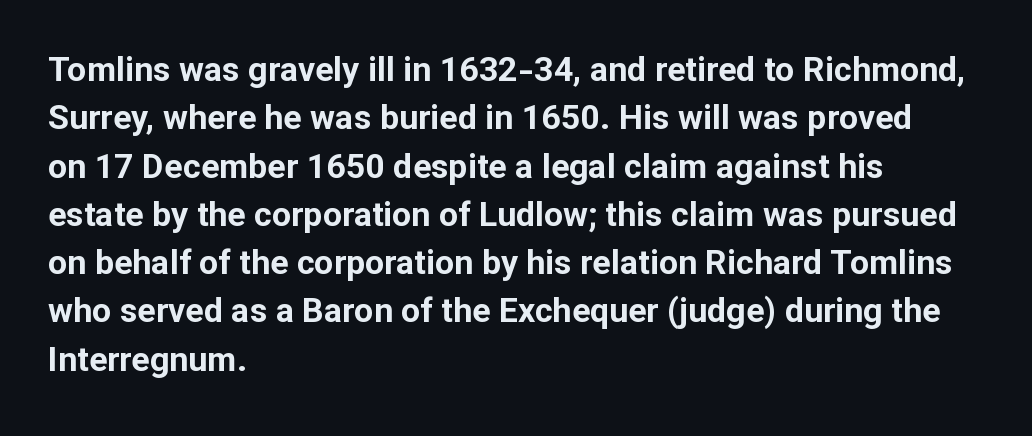
Q: Is the text bold? A: Yes.
Q: Is the text italic (slanted)? A: No, it is upright.
Q: Is the typeface a serif or a sans-serif typeface? A: Sans-serif.
Q: Is the text underlined? A: No.
Q: How is the paragraph aligned? A: Left-aligned.
Q: Is the spacing between letters normal or unusually wide? A: Normal.
Q: Is the spacing between lines tight, normal or loose? A: Normal.
Q: Width (condensed, normal, or wide)? A: Normal.
Q: Stroke contrast? A: Low.
Q: x-height? A: Medium.
Q: Monospaced? A: No.
